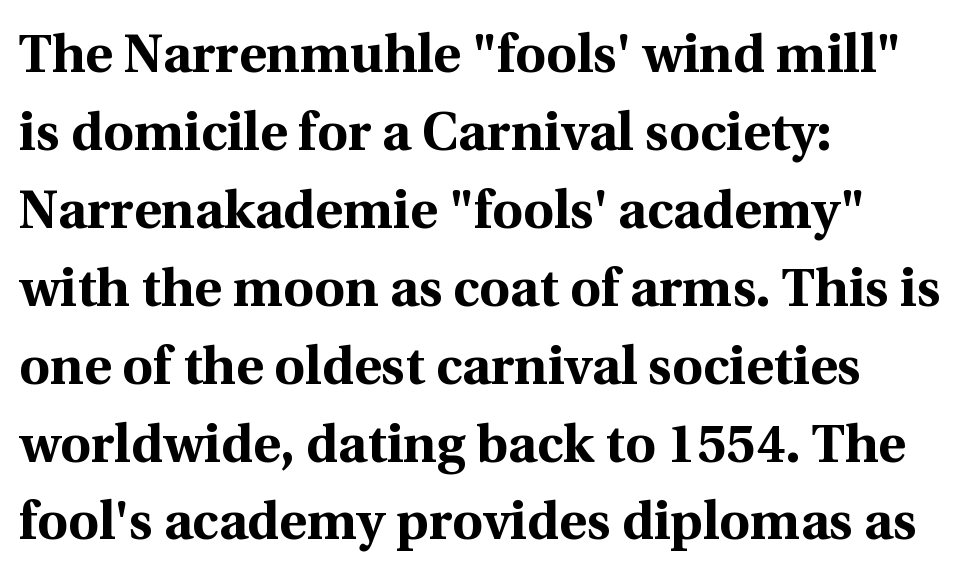
{"serif": "yes", "italic": "no", "bold": "yes", "weight": "bold", "width": "normal", "x_height": "medium", "monospaced": "no", "underline": "no", "align": "left", "line_spacing": "normal", "line_spacing_ratio": 1.47, "letter_spacing": "normal", "letter_spacing_em": 0.0, "glyph_px": 53}
